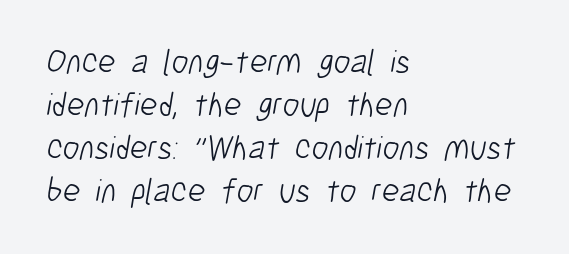
Q: Is the text bold? A: No.
Q: Is the typeface a serif or a sans-serif typeface? A: Sans-serif.
Q: Is the text underlined? A: No.
Q: How is the paragraph aligned? A: Left-aligned.
Q: Is the spacing between letters normal or unusually wide? A: Normal.
Q: Is the spacing between lines tight, normal or loose? A: Normal.
Q: Width (condensed, normal, or wide)? A: Condensed.
Q: Stroke contrast? A: Low.
Q: x-height? A: Medium.
Q: Monospaced? A: No.
